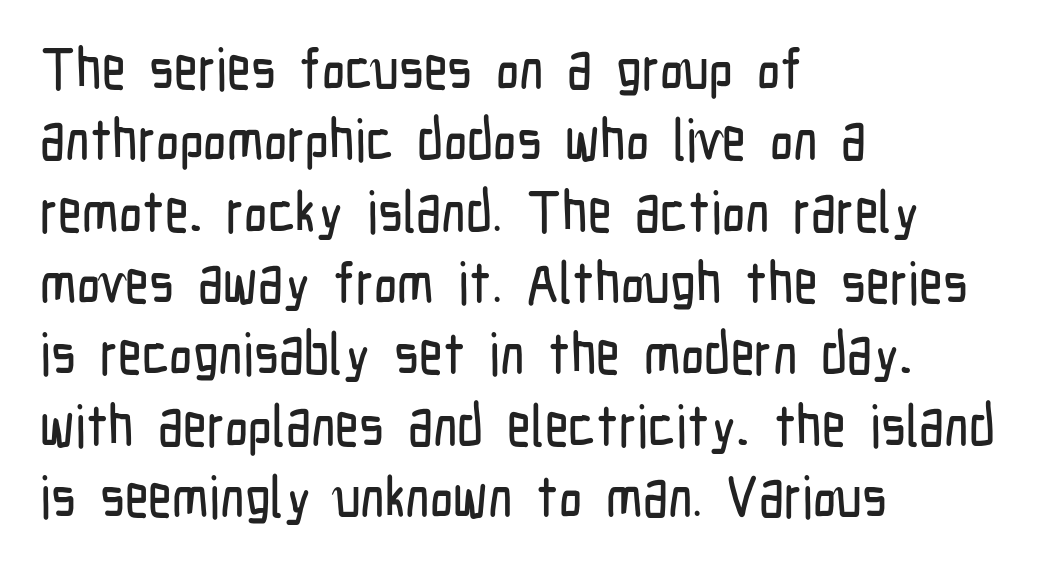
Just letters on the line, the space beneath them empty. Tracking here is standard; glyphs follow each other at the usual distance. Serifs: no, the terminals of the letterforms are clean. This sample has the flowing, uneven cadence of proportional lettering. Ordinary non-slanted type is in use.
